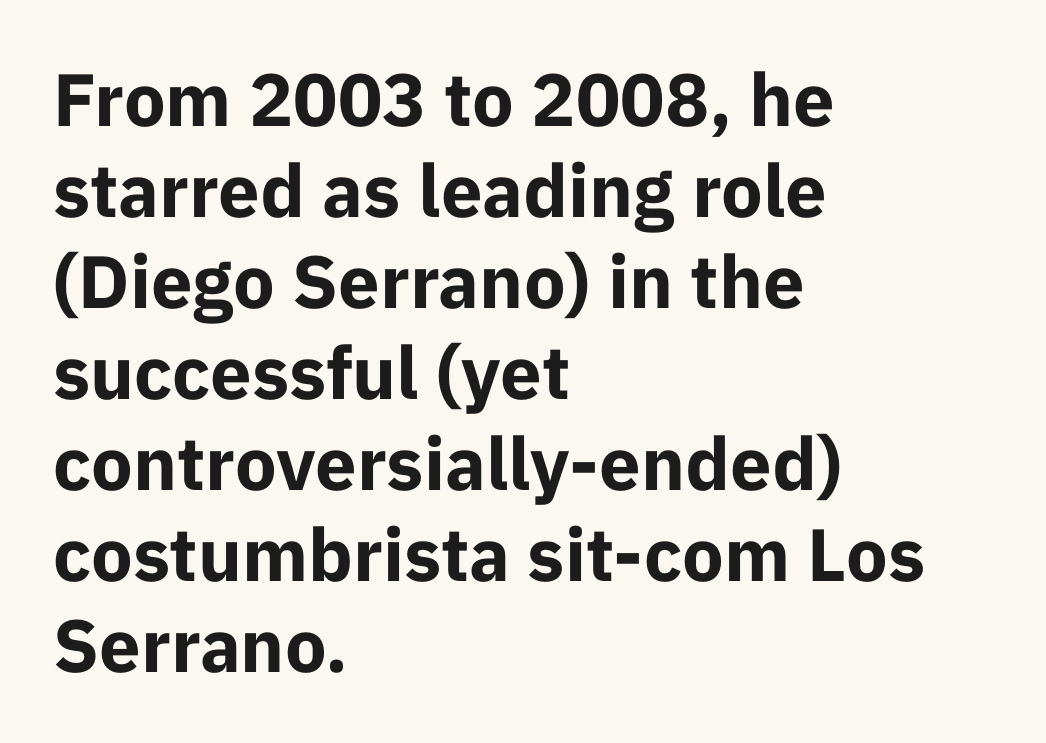
This sample uses an upright cut, with every glyph sitting square on the baseline. This sample has the flowing, uneven cadence of proportional lettering. The passage shown is emphatically bold. Does extra space separate the letters? No, they use regular spacing.
